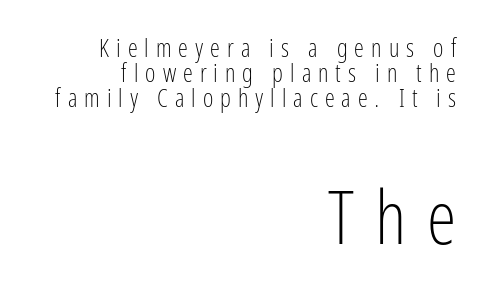
Ordinary non-slanted type is in use. No feet cap the strokes, marking this as sans-serif type. If you squint, the bottom block still reads clearly — it's the larger of the two. The horizontal fit of the characters is loose and conspicuously gappy. The lines are packed closely together with very little leading.
